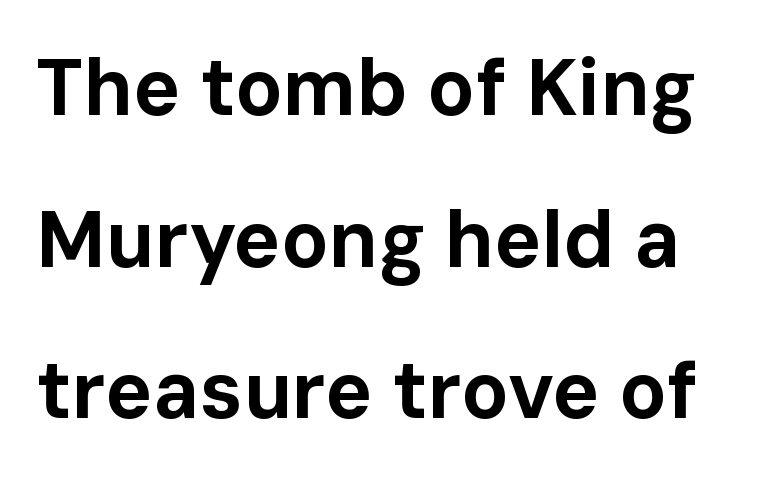
The image shows 79 px bold sans-serif type, upright; set loose line spacing (1.92x), normal letter spacing, not underlined; low stroke contrast and a medium x-height.
